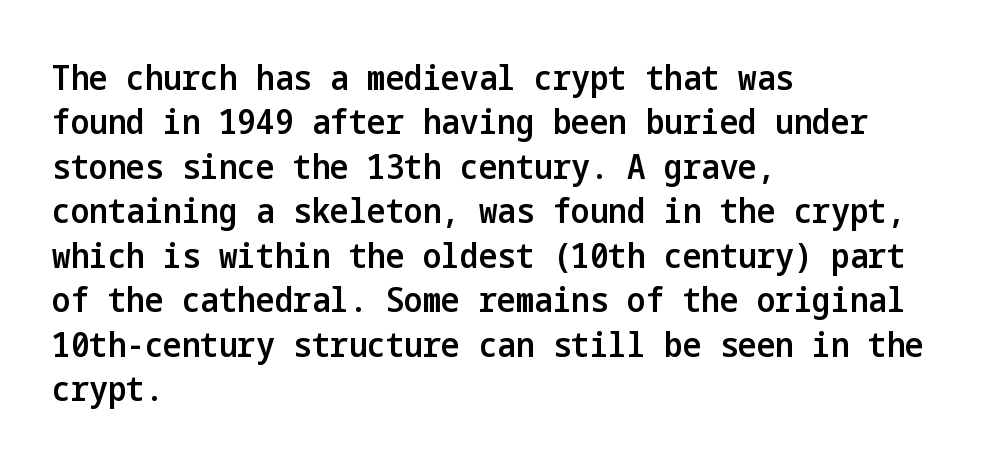
{"serif": "no", "italic": "no", "bold": "semi", "weight": "semibold", "width": "condensed", "stroke_contrast": "low", "x_height": "medium", "underline": "no", "align": "left", "line_spacing": "normal", "line_spacing_ratio": 1.27, "letter_spacing": "normal", "letter_spacing_em": 0.0, "glyph_px": 35}
